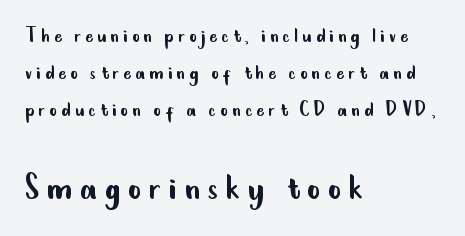
Q: Is the text bold? A: No.
Q: Is the text italic (slanted)? A: No, it is upright.
Q: Is the typeface a serif or a sans-serif typeface? A: Sans-serif.
Q: Is the text underlined? A: No.
Q: How is the paragraph aligned? A: Left-aligned.
Q: Is the spacing between lines tight, normal or loose? A: Normal.
Q: Which block of text is set in a larger size, the first (top) or the second (bottom)? A: The second (bottom) one.
Q: Width (condensed, normal, or wide)? A: Condensed.
Q: Stroke contrast? A: Low.
Q: x-height? A: Small.
Q: Monospaced? A: No.
